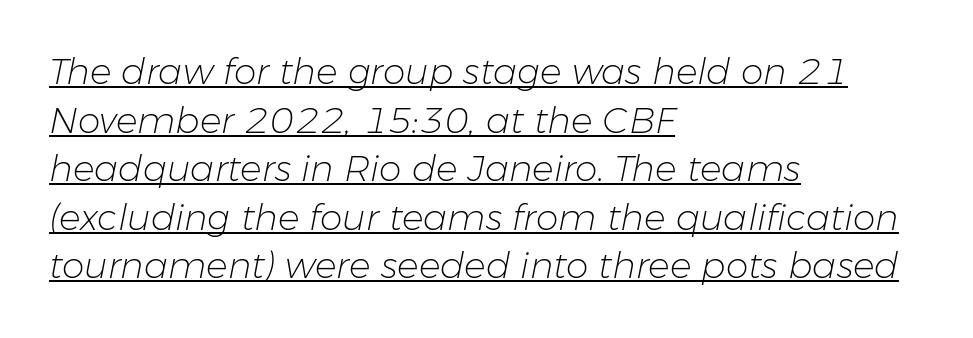
The image shows 36 px light type, italic (leaning right); set left-aligned, normal line spacing (1.35x), normal letter spacing, underlined; low stroke contrast and a medium x-height.
